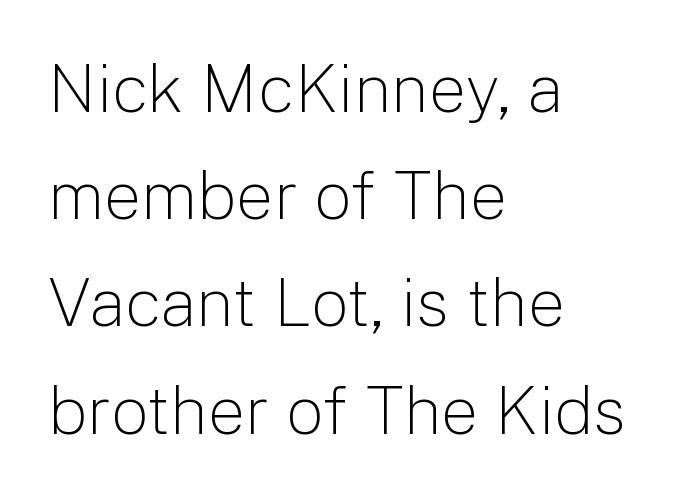
Q: Is the text bold? A: No.
Q: Is the text italic (slanted)? A: No, it is upright.
Q: Is the typeface a serif or a sans-serif typeface? A: Sans-serif.
Q: Is the text underlined? A: No.
Q: How is the paragraph aligned? A: Left-aligned.
Q: Is the spacing between letters normal or unusually wide? A: Normal.
Q: Is the spacing between lines tight, normal or loose? A: Normal.
Q: Width (condensed, normal, or wide)? A: Normal.
Q: Stroke contrast? A: Low.
Q: x-height? A: Medium.
Q: Monospaced? A: No.
